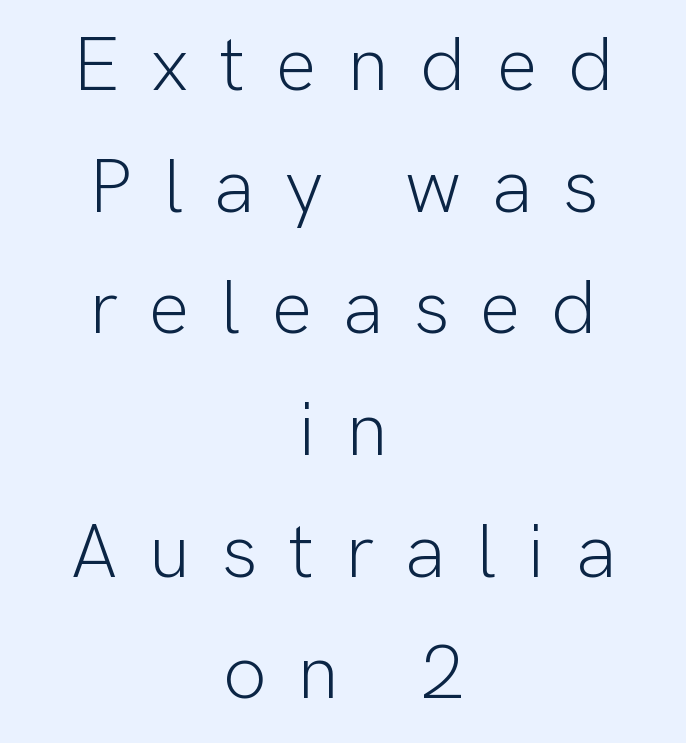
The image shows 77 px light sans-serif type, upright; set centered, normal line spacing (1.58x), unusually wide letter spacing (+0.4 em), not underlined; low stroke contrast and a medium x-height.
